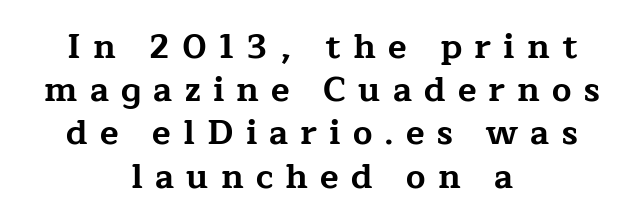
{"serif": "yes", "italic": "no", "bold": "yes", "weight": "bold", "width": "wide", "stroke_contrast": "low", "x_height": "medium", "monospaced": "no", "underline": "no", "align": "center", "line_spacing": "normal", "line_spacing_ratio": 1.27, "letter_spacing": "wide", "letter_spacing_em": 0.36, "glyph_px": 34}
